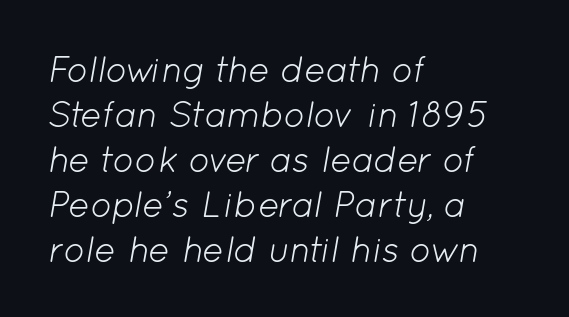
The image shows 36 px light type, italic (leaning right); set left-aligned, normal line spacing (1.25x), normal letter spacing, not underlined; low stroke contrast and a medium x-height.
